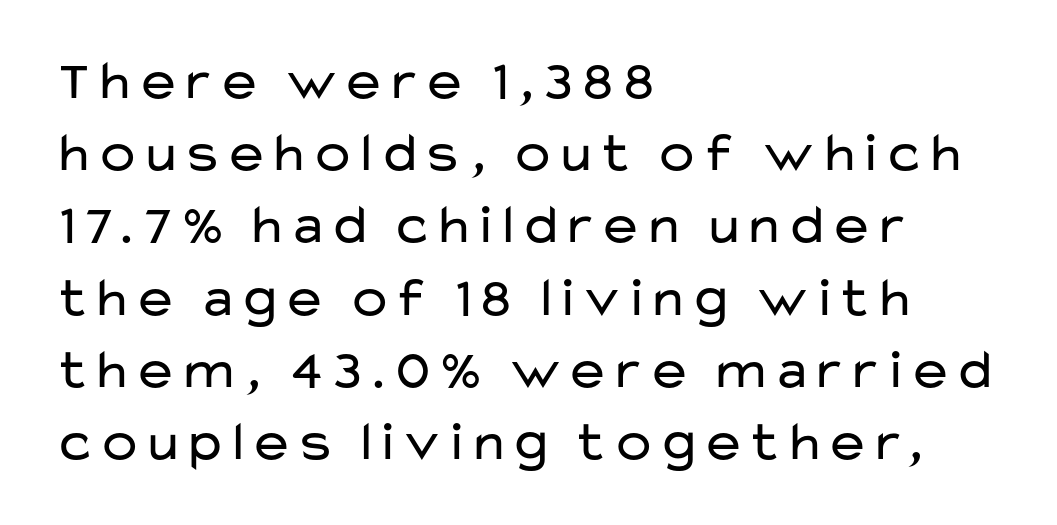
A typesetter would call this proportional, since set widths differ per character. Decoration check: the copy has no underline. The letterforms sit shoulder to shoulder at normal distance. Weight: regular or lighter. Typeset ragged right — the left edge is the straight one. A roman cut, with each character standing at attention.
